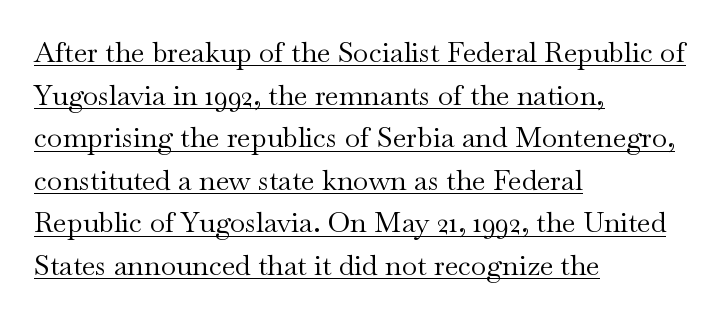
The image shows 28 px regular-weight, wide serif type, upright; set left-aligned, normal line spacing (1.52x), normal letter spacing, underlined; medium stroke contrast and a small x-height.
